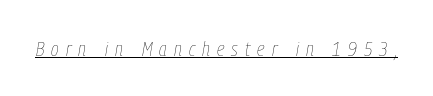
Q: Is the text bold? A: No.
Q: Is the text italic (slanted)? A: Yes, it leans right by about 9 degrees.
Q: Is the text underlined? A: Yes.
Q: Is the spacing between letters normal or unusually wide? A: Unusually wide.
